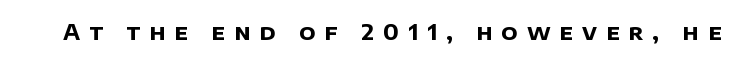
The image shows 22 px bold type; set unusually wide letter spacing (+0.41 em), not underlined.
